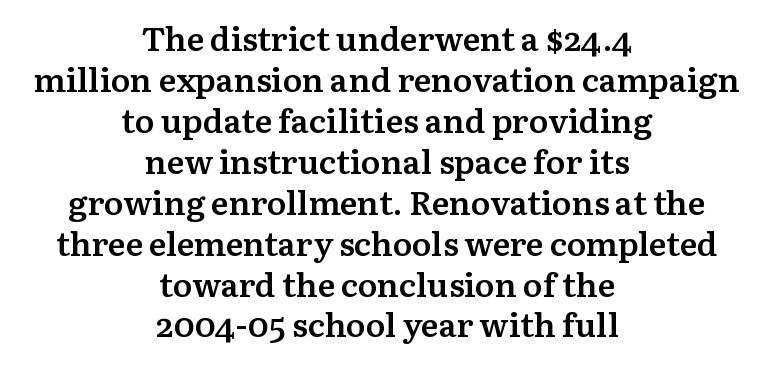
{"serif": "yes", "italic": "no", "bold": "semi", "weight": "semibold", "width": "normal", "stroke_contrast": "medium", "x_height": "medium", "monospaced": "no", "underline": "no", "align": "center", "line_spacing_ratio": 1.24, "letter_spacing": "normal", "letter_spacing_em": 0.0, "glyph_px": 33}
